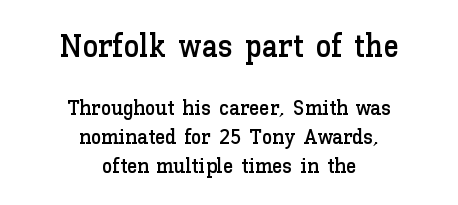
The image shows 32 px text type, upright; set centered, normal line spacing (1.37x), normal letter spacing, not underlined; the first (top) block is 1.52x larger; low stroke contrast and a medium x-height.
